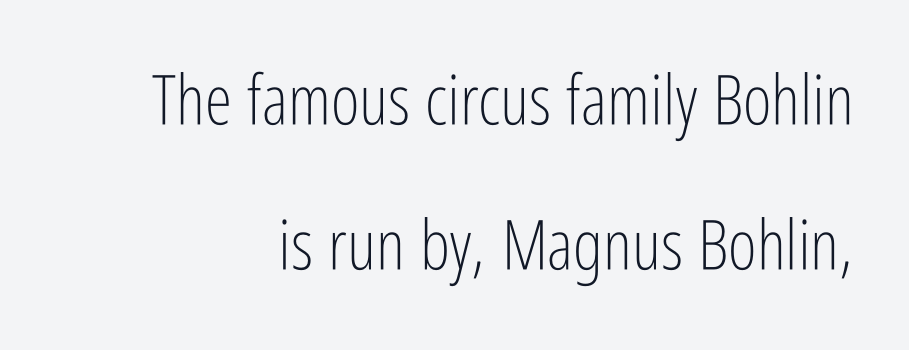
Q: Is the text bold? A: No.
Q: Is the text italic (slanted)? A: No, it is upright.
Q: Is the typeface a serif or a sans-serif typeface? A: Sans-serif.
Q: Is the text underlined? A: No.
Q: Is the spacing between letters normal or unusually wide? A: Normal.
Q: Is the spacing between lines tight, normal or loose? A: Loose.
Q: Width (condensed, normal, or wide)? A: Condensed.
Q: Stroke contrast? A: Low.
Q: x-height? A: Medium.
Q: Monospaced? A: No.
